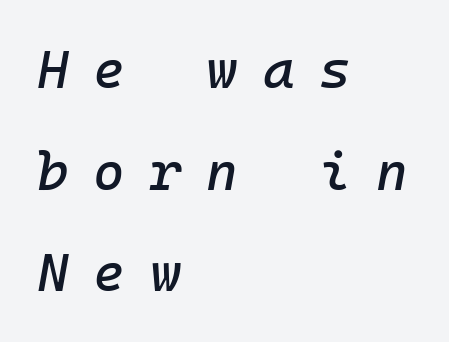
Q: Is the text italic (slanted)? A: Yes, it leans right by about 10 degrees.
Q: Is the text underlined? A: No.
Q: How is the paragraph aligned? A: Left-aligned.
Q: Is the spacing between letters normal or unusually wide? A: Unusually wide.
Q: Width (condensed, normal, or wide)? A: Normal.
Q: Stroke contrast? A: Low.
Q: x-height? A: Medium.
Q: Monospaced? A: Yes.
